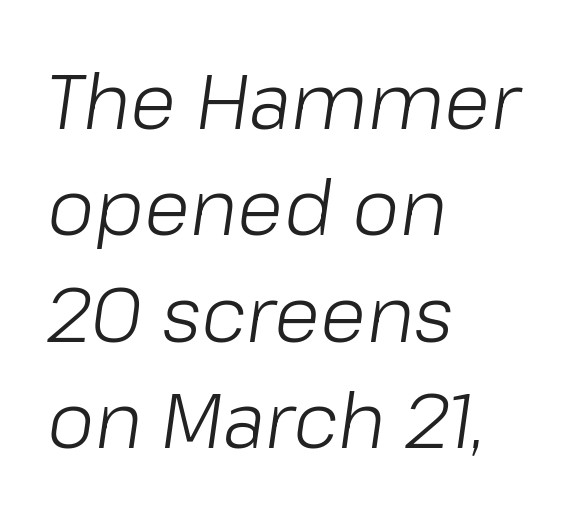
Q: Is the text bold? A: No.
Q: Is the text italic (slanted)? A: Yes, it leans right by about 8 degrees.
Q: Is the text underlined? A: No.
Q: How is the paragraph aligned? A: Left-aligned.
Q: Is the spacing between letters normal or unusually wide? A: Normal.
Q: Is the spacing between lines tight, normal or loose? A: Normal.
Q: Width (condensed, normal, or wide)? A: Normal.
Q: Stroke contrast? A: Low.
Q: x-height? A: Medium.
Q: Monospaced? A: No.
